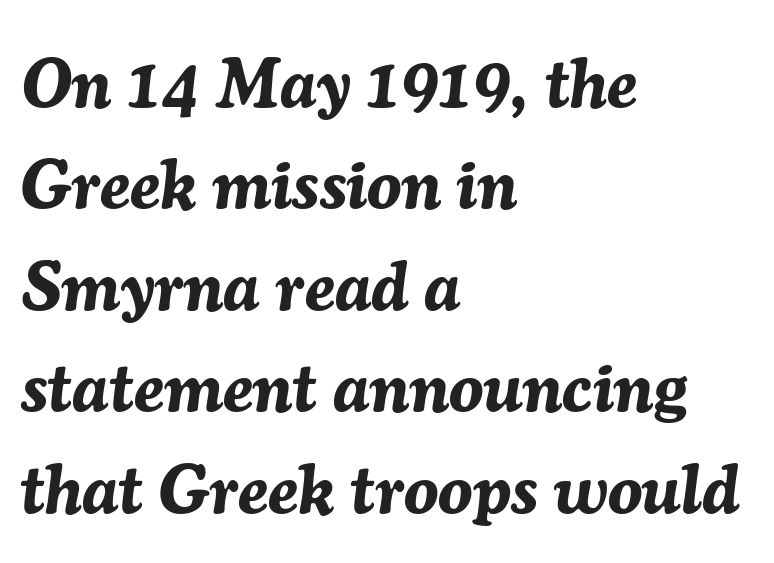
Q: Is the text bold? A: Yes.
Q: Is the text italic (slanted)? A: Yes, it leans right by about 7 degrees.
Q: Is the text underlined? A: No.
Q: How is the paragraph aligned? A: Left-aligned.
Q: Is the spacing between letters normal or unusually wide? A: Normal.
Q: Is the spacing between lines tight, normal or loose? A: Normal.
Q: Width (condensed, normal, or wide)? A: Normal.
Q: Stroke contrast? A: Medium.
Q: x-height? A: Medium.
Q: Monospaced? A: No.
